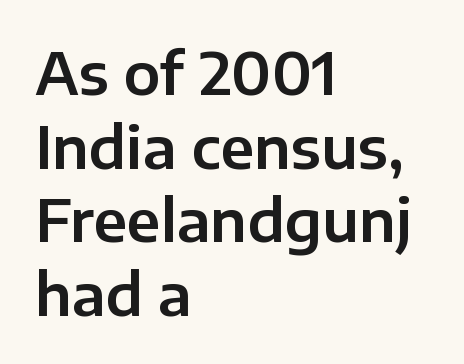
The image shows 58 px sans-serif type, upright; set left-aligned, normal line spacing (1.27x), normal letter spacing, not underlined; low stroke contrast and a medium x-height.
